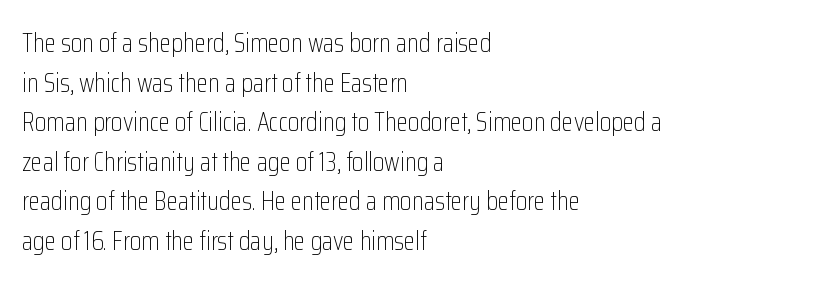
The image shows 26 px text type, upright; set left-aligned, normal line spacing (1.52x), normal letter spacing, not underlined.
